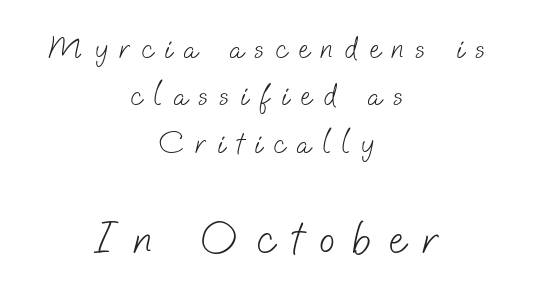
Q: Is the text bold? A: No.
Q: Is the typeface a serif or a sans-serif typeface? A: Sans-serif.
Q: Is the text underlined? A: No.
Q: How is the paragraph aligned? A: Centered.
Q: Is the spacing between letters normal or unusually wide? A: Unusually wide.
Q: Is the spacing between lines tight, normal or loose? A: Normal.
Q: Which block of text is set in a larger size, the first (top) or the second (bottom)? A: The second (bottom) one.
Q: Width (condensed, normal, or wide)? A: Normal.
Q: Stroke contrast? A: Low.
Q: x-height? A: Small.
Q: Monospaced? A: No.
